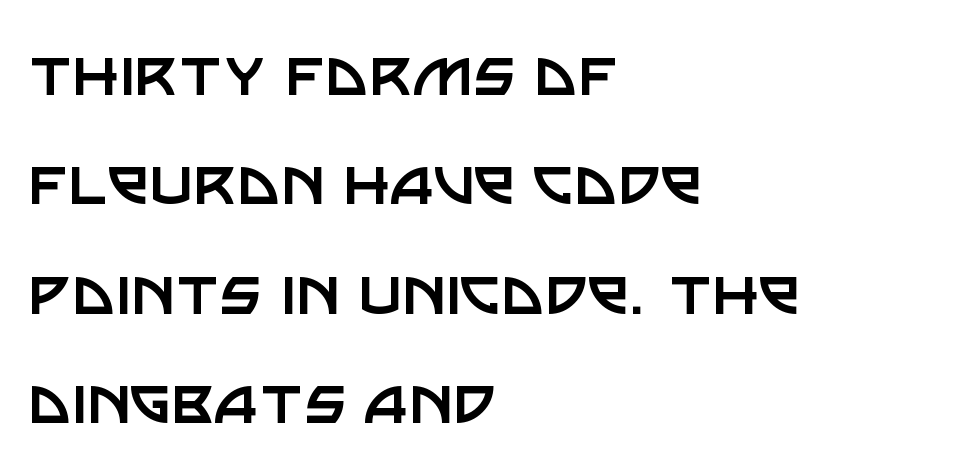
Q: Is the text bold? A: No.
Q: Is the text italic (slanted)? A: No, it is upright.
Q: Is the typeface a serif or a sans-serif typeface? A: Sans-serif.
Q: Is the text underlined? A: No.
Q: How is the paragraph aligned? A: Left-aligned.
Q: Is the spacing between letters normal or unusually wide? A: Normal.
Q: Is the spacing between lines tight, normal or loose? A: Normal.
Q: Width (condensed, normal, or wide)? A: Normal.
Q: Stroke contrast? A: Low.
Q: x-height? A: Large.
Q: Monospaced? A: No.
